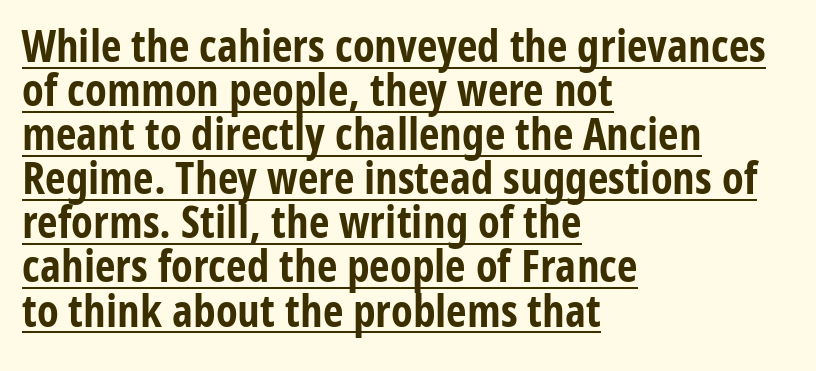
The image shows 45 px bold, condensed sans-serif type, upright; set left-aligned, tight line spacing (0.98x), normal letter spacing, underlined; low stroke contrast and a medium x-height.
